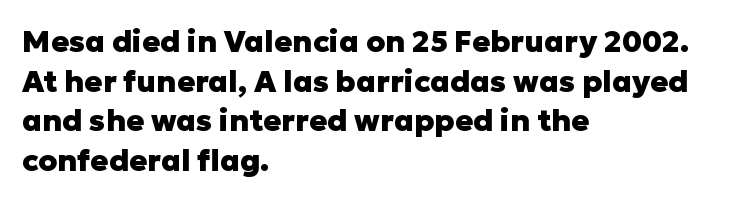
You could not count columns in this text — the font is proportionally spaced. The rendering uses a moderate line-height, typical for paragraphs. These lines carry a lot of weight — the face is fully bold. The words here are not underlined.
